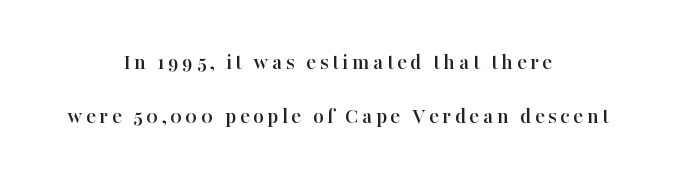
The whitespace from short lines is split evenly between both sides. Does the leading feel generous? Absolutely, it's lavish. Lines of text with bare space underneath. Posture: upright roman.
